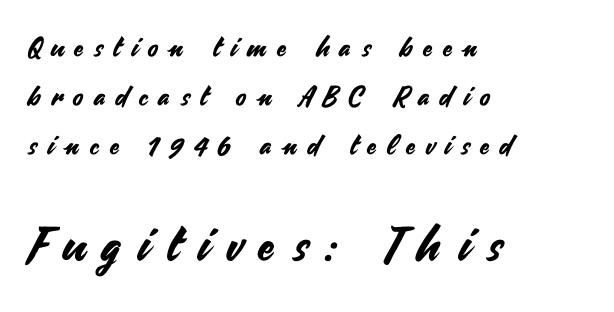
The image shows 47 px sans-serif type; set left-aligned, line spacing 1.81x, unusually wide letter spacing (+0.4 em), not underlined; the second (bottom) block is 1.74x larger; medium stroke contrast and a small x-height.
